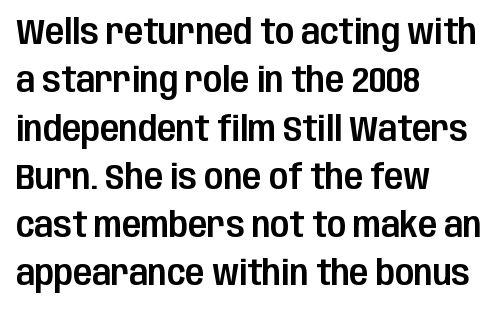
The image shows 35 px condensed sans-serif type, upright; set left-aligned, normal line spacing (1.38x), normal letter spacing, not underlined; low stroke contrast and a large x-height.
